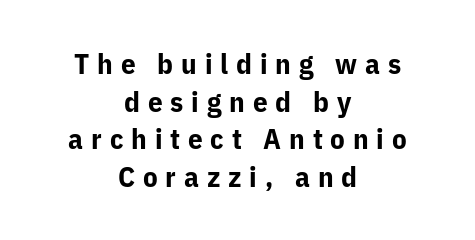
The area under the type is left untouched. The letters advance in unequal steps, a hallmark of proportional type. A roman cut, with each character standing at attention. The passage shown is typeset with a sans-serif family. These lines carry a lot of weight — the face is fully bold. The letters are spread apart with noticeably loose tracking.
